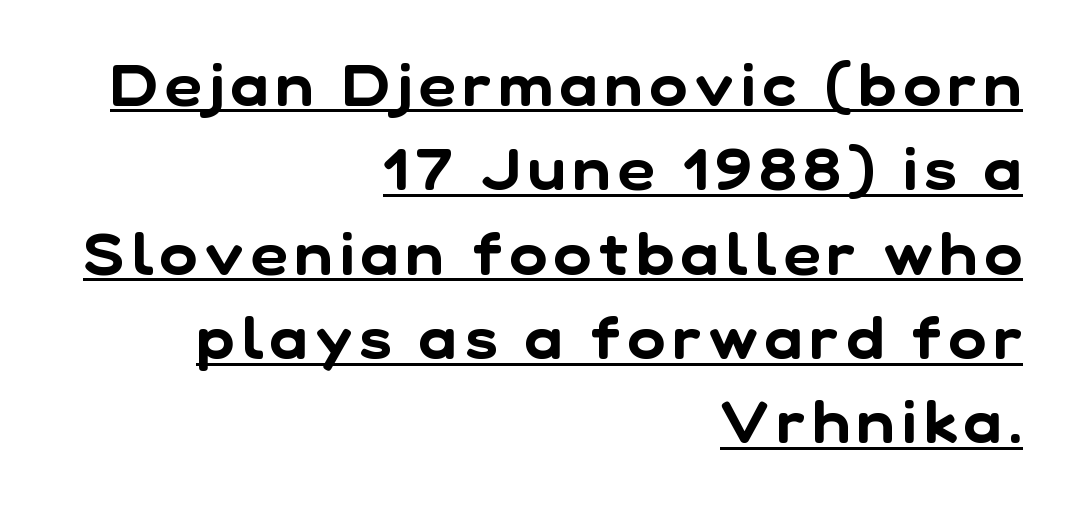
{"serif": "no", "width": "normal", "stroke_contrast": "low", "x_height": "medium", "monospaced": "no", "underline": "yes", "align": "right", "line_spacing": "normal", "line_spacing_ratio": 1.48, "glyph_px": 57}
